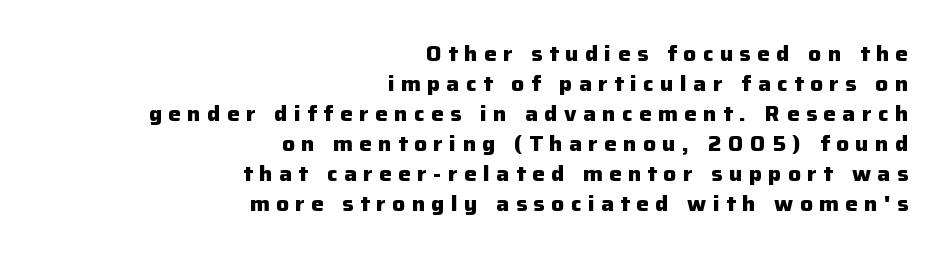
The image shows 21 px bold type, upright; set right-aligned, normal line spacing (1.43x), unusually wide letter spacing (+0.31 em), not underlined.
